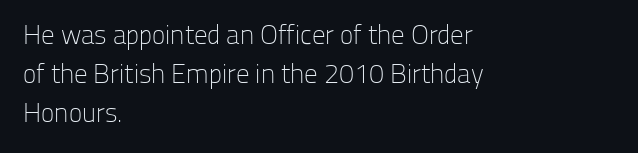
{"italic": "no", "bold": "no", "underline": "no", "align": "left", "line_spacing": "normal", "line_spacing_ratio": 1.45, "letter_spacing": "normal", "letter_spacing_em": 0.0, "glyph_px": 27}
